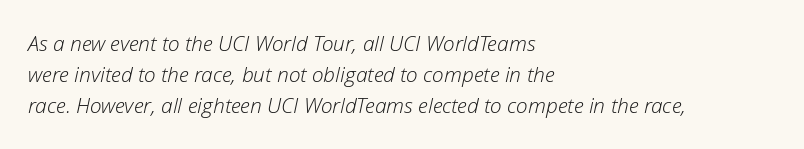
The image shows 21 px text type, italic (leaning right); set left-aligned, normal line spacing (1.48x), normal letter spacing, not underlined.
